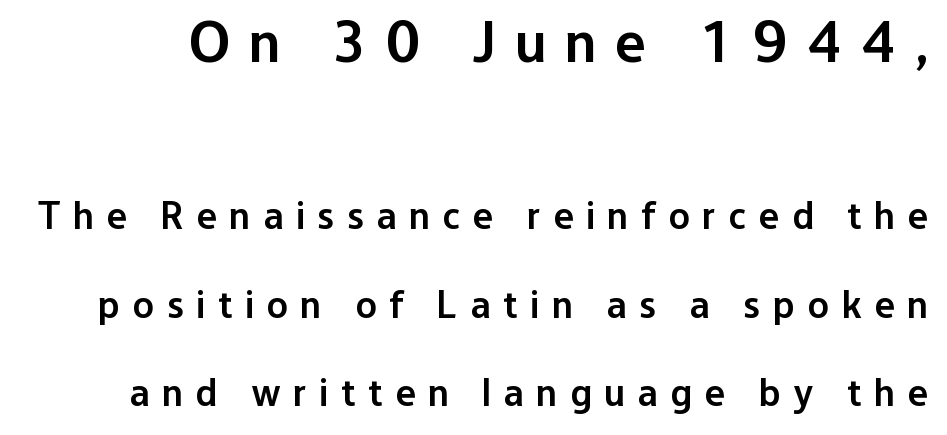
{"serif": "no", "italic": "no", "bold": "semi", "weight": "semibold", "width": "normal", "stroke_contrast": "low", "x_height": "medium", "monospaced": "no", "underline": "no", "line_spacing": "loose", "line_spacing_ratio": 2.27, "letter_spacing": "wide", "letter_spacing_em": 0.32, "larger_block": "first", "size_ratio": 1.51, "glyph_px": 59}
